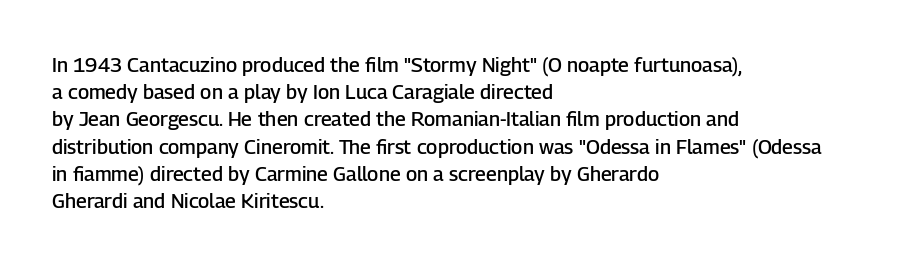
{"italic": "no", "bold": "semi", "underline": "no", "align": "left", "line_spacing": "normal", "line_spacing_ratio": 1.36, "letter_spacing": "normal", "letter_spacing_em": 0.0, "glyph_px": 20}
